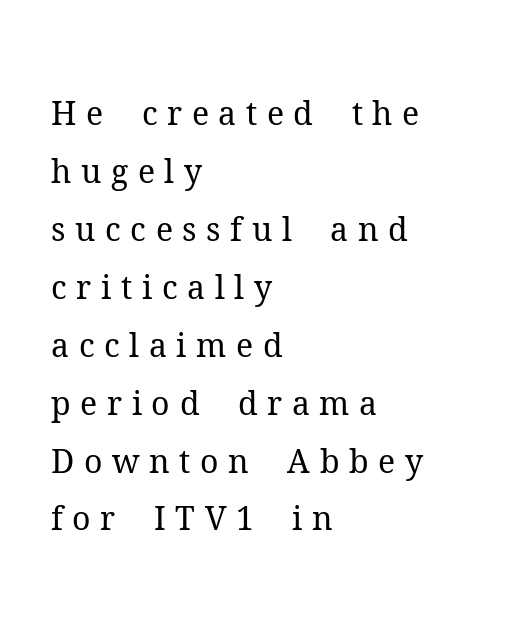
The lines are quadded left. Varying glyph widths throughout — classic text-font behaviour. Compared with a typical body face, this is equally light or lighter still. The letters stand straight up with perfectly vertical stems. Unmarked baselines from the first word to the last.
